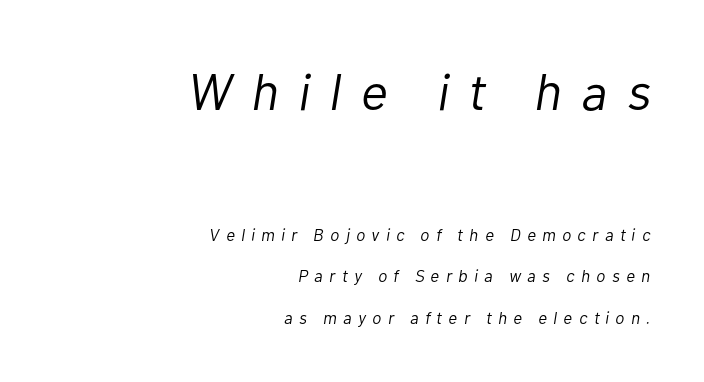
The image shows 52 px light type, italic (leaning right); set right-aligned, loose line spacing (2.43x), unusually wide letter spacing (+0.38 em), not underlined; the first (top) block is 3.06x larger; low stroke contrast and a medium x-height.
